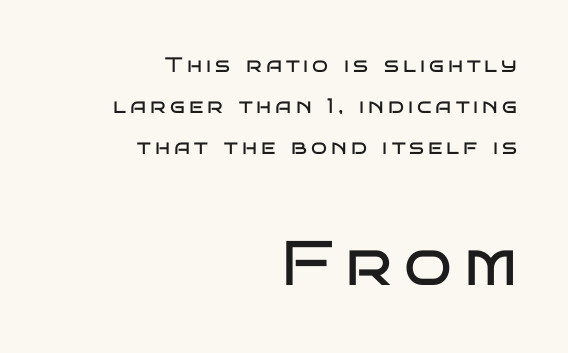
Q: Is the text bold? A: No.
Q: Is the text italic (slanted)? A: No, it is upright.
Q: Is the typeface a serif or a sans-serif typeface? A: Sans-serif.
Q: Is the text underlined? A: No.
Q: How is the paragraph aligned? A: Right-aligned.
Q: Is the spacing between lines tight, normal or loose? A: Loose.
Q: Which block of text is set in a larger size, the first (top) or the second (bottom)? A: The second (bottom) one.
Q: Width (condensed, normal, or wide)? A: Wide.
Q: Stroke contrast? A: Low.
Q: x-height? A: Large.
Q: Monospaced? A: No.
